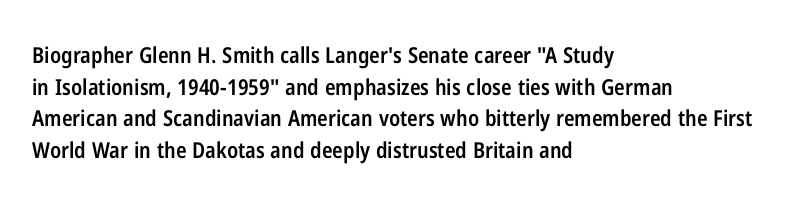
The image shows 22 px text type, upright; set left-aligned, normal line spacing (1.44x), normal letter spacing, not underlined.
